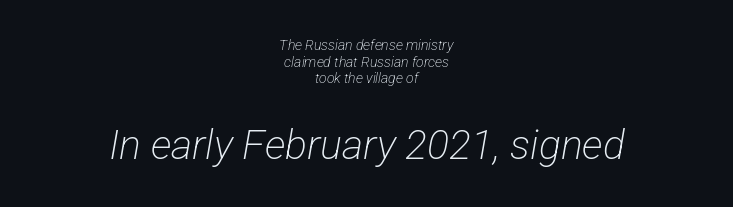
Q: Is the text bold? A: No.
Q: Is the typeface a serif or a sans-serif typeface? A: Sans-serif.
Q: Is the text underlined? A: No.
Q: How is the paragraph aligned? A: Centered.
Q: Is the spacing between letters normal or unusually wide? A: Normal.
Q: Which block of text is set in a larger size, the first (top) or the second (bottom)? A: The second (bottom) one.
Q: Width (condensed, normal, or wide)? A: Condensed.
Q: Stroke contrast? A: Low.
Q: x-height? A: Medium.
Q: Monospaced? A: No.
